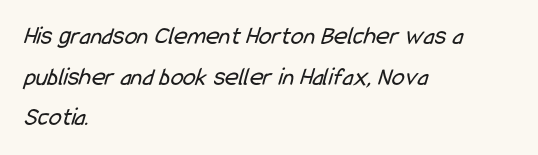
The image shows 26 px text type; set left-aligned, normal line spacing (1.56x), normal letter spacing, not underlined.
